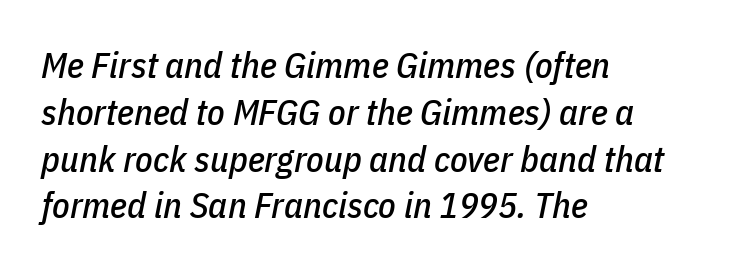
How are the letters spaced? Ordinarily, with no added tracking. Compared with typical paragraphs, the rows here are spaced about the same. Compared with ordinary roman type, these characters are visibly tilted. The face used here is proportionally spaced, like ordinary book or web type. Unmarked baselines from the first word to the last.
